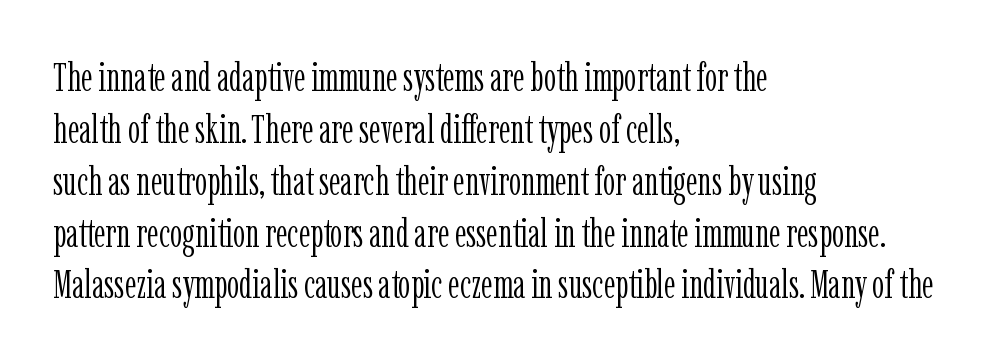
{"serif": "yes", "italic": "no", "bold": "no", "weight": "light", "width": "condensed", "stroke_contrast": "low", "x_height": "medium", "monospaced": "no", "underline": "no", "align": "left", "line_spacing": "normal", "line_spacing_ratio": 1.33, "letter_spacing": "normal", "letter_spacing_em": 0.0, "glyph_px": 39}
